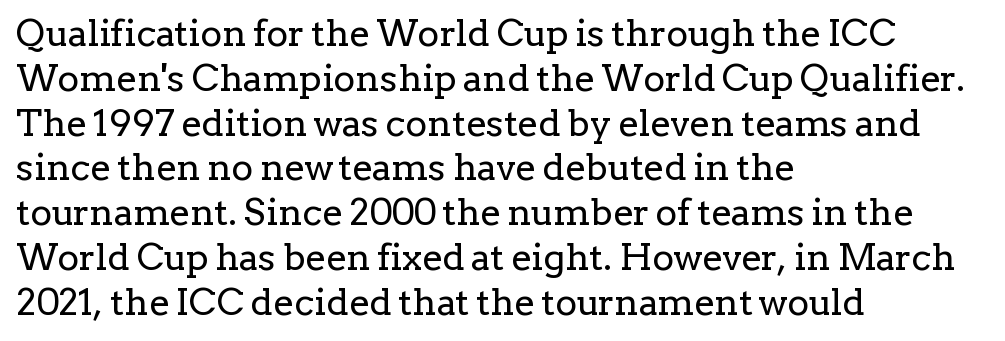
{"serif": "yes", "italic": "no", "bold": "no", "weight": "regular", "width": "normal", "stroke_contrast": "low", "x_height": "medium", "monospaced": "no", "underline": "no", "align": "left", "line_spacing_ratio": 1.21, "letter_spacing": "normal", "letter_spacing_em": 0.0, "glyph_px": 37}
